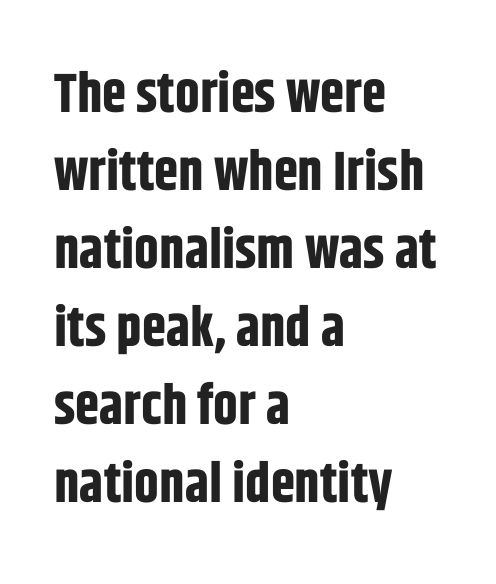
The image shows 55 px bold, condensed sans-serif type, upright; set left-aligned, normal line spacing (1.42x), normal letter spacing, not underlined; low stroke contrast and a large x-height.
